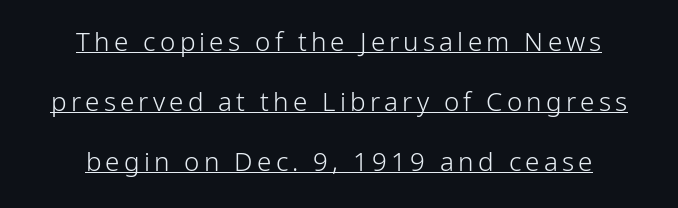
Caption: lettering with a line underneath. The lines are spread far apart with generous leading. Posture: straight, roman, zero tilt. Summary of weight: not heavy and not bold. The passage is arranged like a title page — every line centered.
